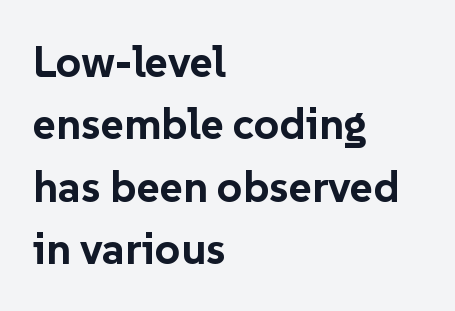
{"serif": "no", "italic": "no", "bold": "yes", "weight": "bold", "width": "normal", "stroke_contrast": "low", "x_height": "medium", "monospaced": "no", "underline": "no", "align": "left", "line_spacing": "normal", "line_spacing_ratio": 1.42, "letter_spacing": "normal", "letter_spacing_em": 0.0, "glyph_px": 44}
